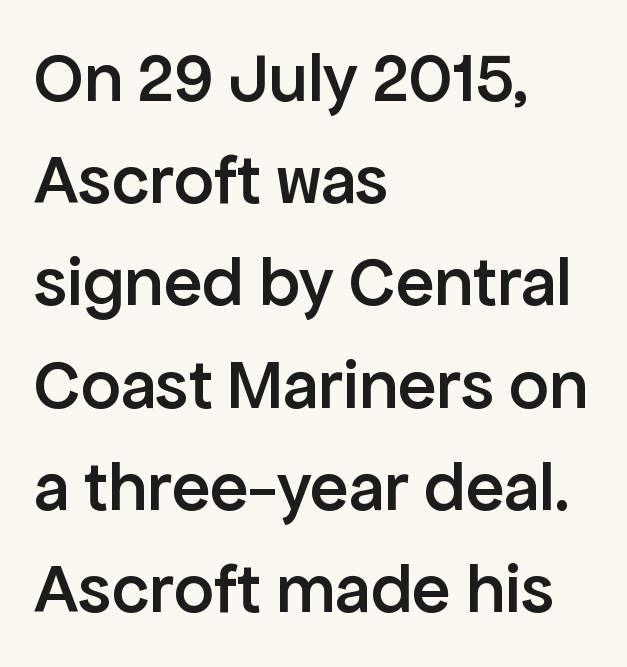
These lines were composed using upright roman letters. Stems and bowls a touch heavier than normal — semibold. Only glyphs here, with clear space below each row. Line beginnings align vertically; line endings do not. Think of a printed novel: that variable character pitch is what you see here. The letters carry no serifs — their stems end cleanly without finishing strokes.
